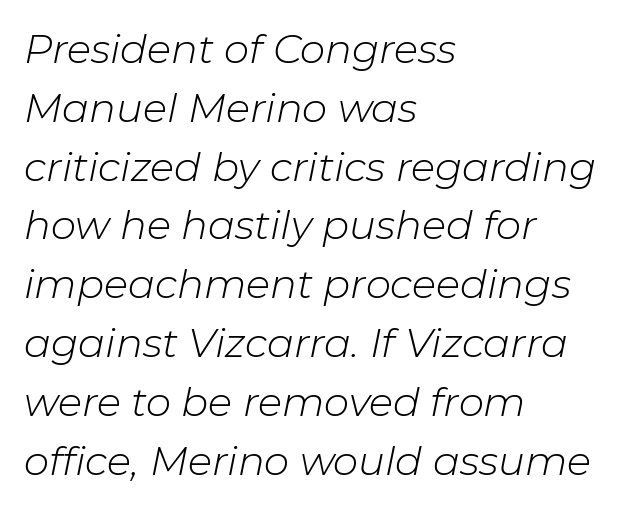
Q: Is the text bold? A: No.
Q: Is the text italic (slanted)? A: Yes, it leans right by about 11 degrees.
Q: Is the text underlined? A: No.
Q: How is the paragraph aligned? A: Left-aligned.
Q: Is the spacing between letters normal or unusually wide? A: Normal.
Q: Is the spacing between lines tight, normal or loose? A: Normal.
Q: Width (condensed, normal, or wide)? A: Normal.
Q: Stroke contrast? A: Low.
Q: x-height? A: Medium.
Q: Monospaced? A: No.
